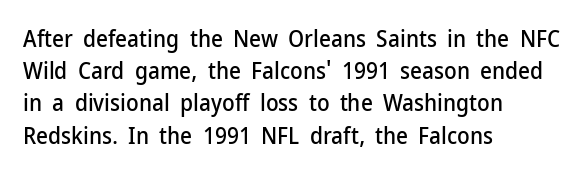
The image shows 23 px text type, upright; set left-aligned, normal line spacing (1.4x), normal letter spacing, not underlined.
